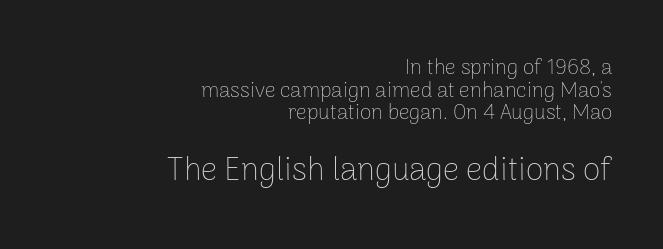
{"serif": "no", "italic": "no", "bold": "no", "weight": "thin", "width": "normal", "stroke_contrast": "low", "x_height": "medium", "monospaced": "no", "underline": "no", "align": "right", "line_spacing": "tight", "line_spacing_ratio": 1.08, "letter_spacing": "normal", "letter_spacing_em": 0.0, "larger_block": "second", "size_ratio": 1.52, "glyph_px": 32}
